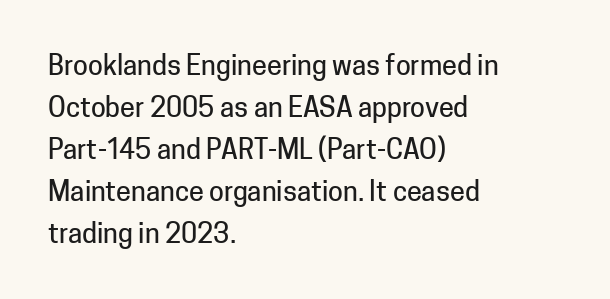
The image shows 27 px text type, upright; set left-aligned, normal line spacing (1.56x), normal letter spacing, not underlined.
